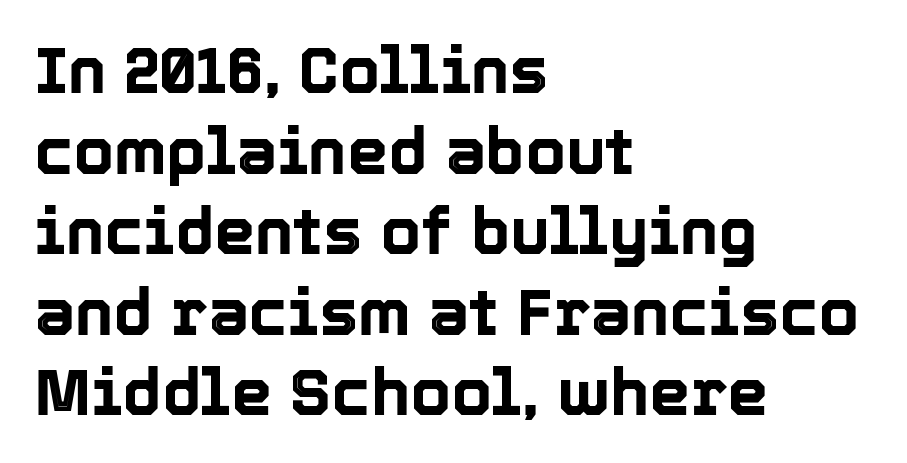
The image shows 65 px text type, upright; set left-aligned, line spacing 1.24x, normal letter spacing, not underlined; a medium x-height.
